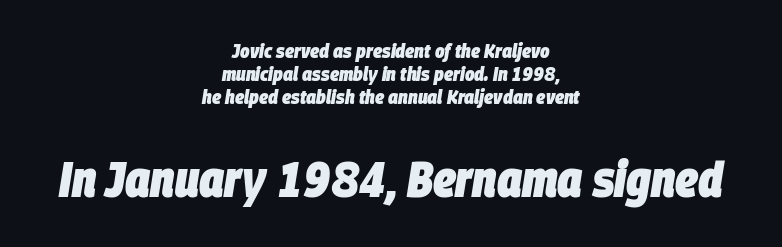
Q: Is the text bold? A: Yes.
Q: Is the text italic (slanted)? A: Yes, it leans right by about 9 degrees.
Q: Is the text underlined? A: No.
Q: How is the paragraph aligned? A: Centered.
Q: Is the spacing between letters normal or unusually wide? A: Normal.
Q: Which block of text is set in a larger size, the first (top) or the second (bottom)? A: The second (bottom) one.
Q: Width (condensed, normal, or wide)? A: Condensed.
Q: Stroke contrast? A: Low.
Q: x-height? A: Large.
Q: Monospaced? A: No.
